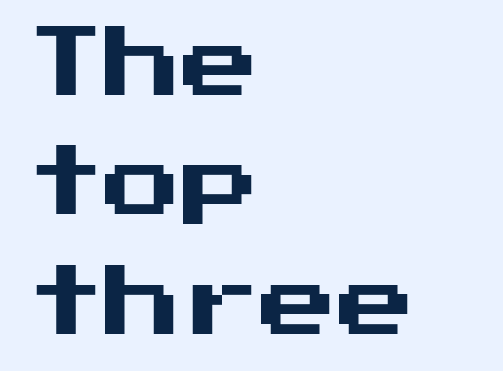
This rendering employs a face without finishing strokes, i.e., a sans-serif. Is the letter spacing exaggerated? No — it looks like the ordinary default. These lines were composed using upright roman letters. If you measured baseline to baseline, you'd find a middling distance. The strip under each line holds only bare page. These lines stack with their left ends in a neat column.
